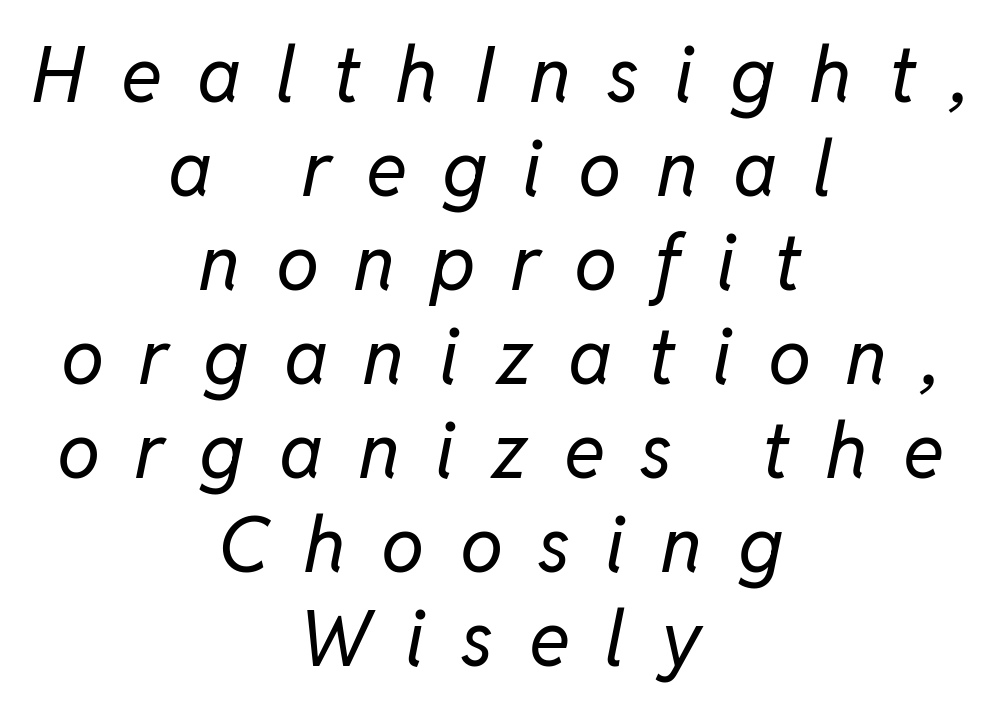
The strip under each line holds only bare page. This sample has the flowing, uneven cadence of proportional lettering. Each line is balanced around a shared central axis. Bold? No — there's no thickening of the strokes. Display-style spreading of the glyphs; the letterfit is very open. Notice how the stems are inclined rather than vertical — that's the hallmark of italics.
